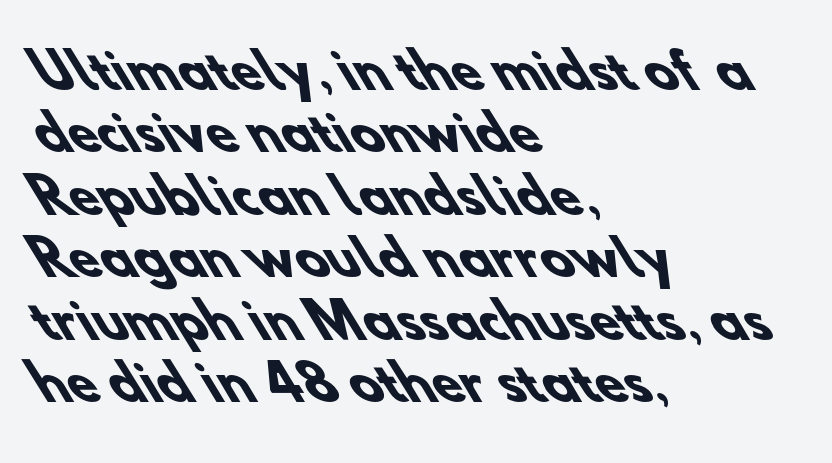
Q: Is the text bold? A: Yes.
Q: Is the typeface a serif or a sans-serif typeface? A: Sans-serif.
Q: Is the text underlined? A: No.
Q: How is the paragraph aligned? A: Left-aligned.
Q: Is the spacing between letters normal or unusually wide? A: Normal.
Q: Is the spacing between lines tight, normal or loose? A: Normal.
Q: Width (condensed, normal, or wide)? A: Normal.
Q: Stroke contrast? A: Low.
Q: x-height? A: Small.
Q: Monospaced? A: No.
